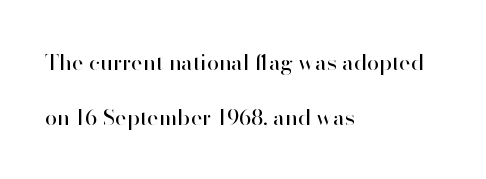
{"italic": "no", "bold": "no", "underline": "no", "align": "left", "line_spacing": "loose", "line_spacing_ratio": 2.49, "letter_spacing": "normal", "letter_spacing_em": 0.0, "glyph_px": 22}
